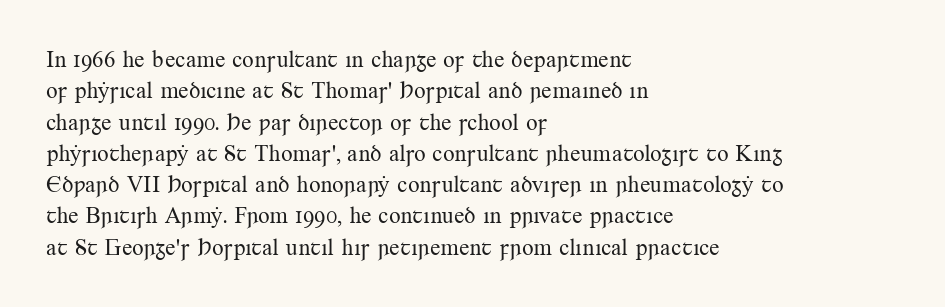
The image shows 23 px text type, upright; set left-aligned, normal line spacing (1.36x), normal letter spacing, not underlined.
